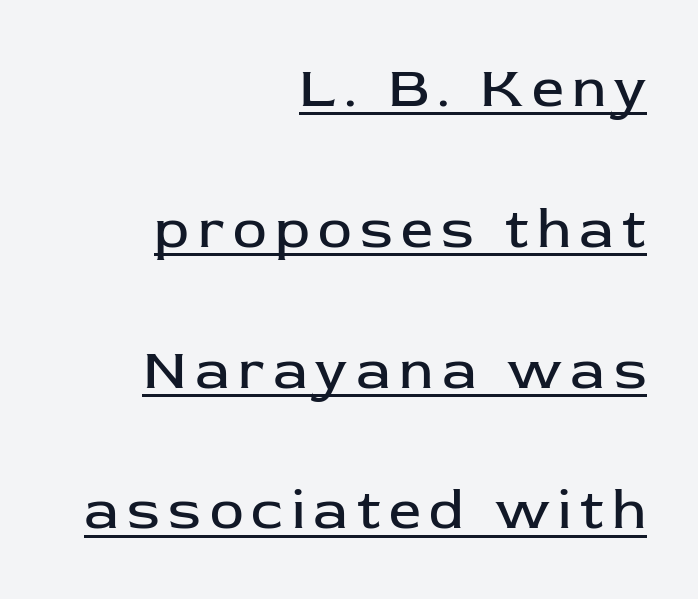
Q: Is the text bold? A: No.
Q: Is the text italic (slanted)? A: No, it is upright.
Q: Is the typeface a serif or a sans-serif typeface? A: Sans-serif.
Q: Is the text underlined? A: Yes.
Q: How is the paragraph aligned? A: Right-aligned.
Q: Is the spacing between lines tight, normal or loose? A: Loose.
Q: Width (condensed, normal, or wide)? A: Normal.
Q: Stroke contrast? A: Low.
Q: x-height? A: Medium.
Q: Monospaced? A: No.
